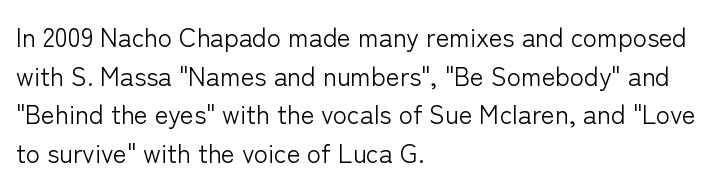
Q: Is the text bold? A: No.
Q: Is the text italic (slanted)? A: No, it is upright.
Q: Is the text underlined? A: No.
Q: How is the paragraph aligned? A: Left-aligned.
Q: Is the spacing between letters normal or unusually wide? A: Normal.
Q: Is the spacing between lines tight, normal or loose? A: Normal.
